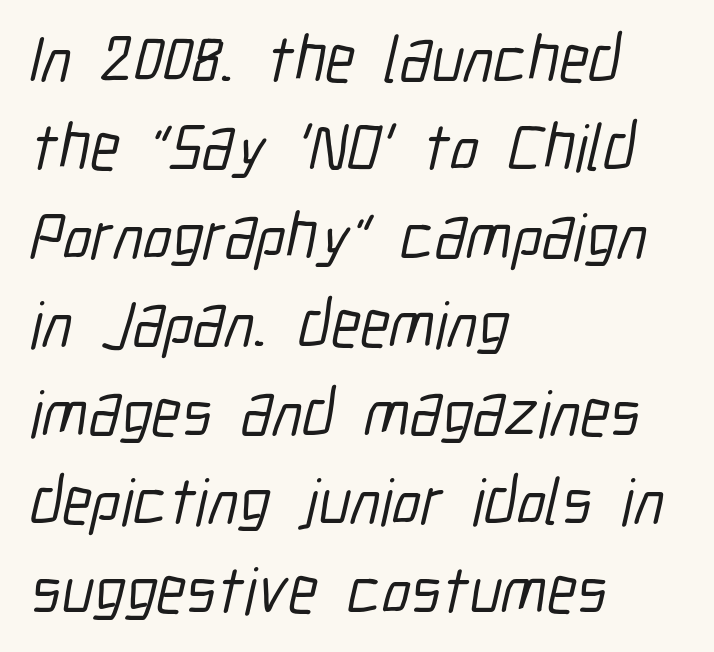
Q: Is the typeface a serif or a sans-serif typeface? A: Sans-serif.
Q: Is the text underlined? A: No.
Q: How is the paragraph aligned? A: Left-aligned.
Q: Is the spacing between letters normal or unusually wide? A: Normal.
Q: Is the spacing between lines tight, normal or loose? A: Normal.
Q: Width (condensed, normal, or wide)? A: Condensed.
Q: Stroke contrast? A: Low.
Q: x-height? A: Medium.
Q: Monospaced? A: No.
